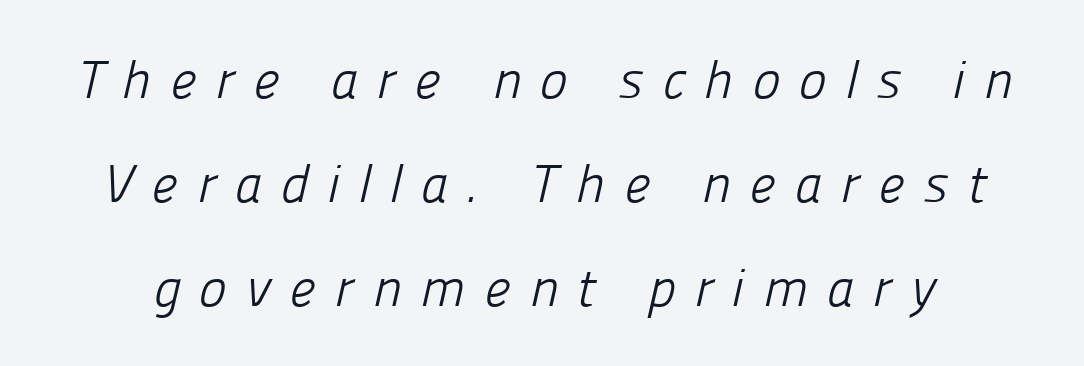
{"serif": "no", "bold": "no", "weight": "light", "width": "normal", "stroke_contrast": "low", "x_height": "medium", "monospaced": "no", "underline": "no", "line_spacing": "loose", "line_spacing_ratio": 1.96, "letter_spacing": "wide", "letter_spacing_em": 0.35, "glyph_px": 53}
